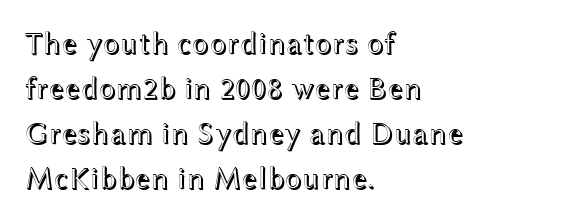
The image shows 31 px wide type, upright; set left-aligned, normal line spacing (1.45x), normal letter spacing, not underlined; a medium x-height.
